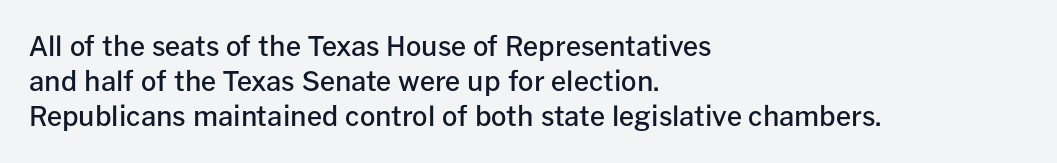
Q: Is the text bold? A: Semi-bold.
Q: Is the text italic (slanted)? A: No, it is upright.
Q: Is the text underlined? A: No.
Q: How is the paragraph aligned? A: Left-aligned.
Q: Is the spacing between letters normal or unusually wide? A: Normal.
Q: Is the spacing between lines tight, normal or loose? A: Normal.
